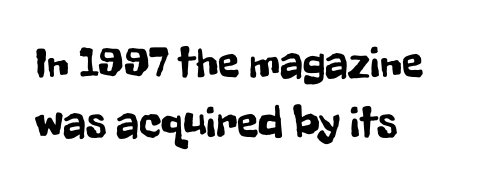
{"serif": "no", "italic": "no", "width": "condensed", "stroke_contrast": "low", "x_height": "medium", "monospaced": "no", "underline": "no", "align": "left", "line_spacing": "normal", "line_spacing_ratio": 1.36, "letter_spacing": "normal", "letter_spacing_em": 0.0, "glyph_px": 44}
